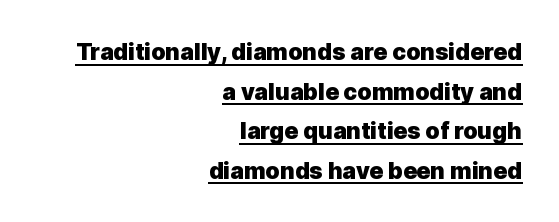
The image shows 23 px bold type, upright; set right-aligned, line spacing 1.72x, normal letter spacing, underlined.
